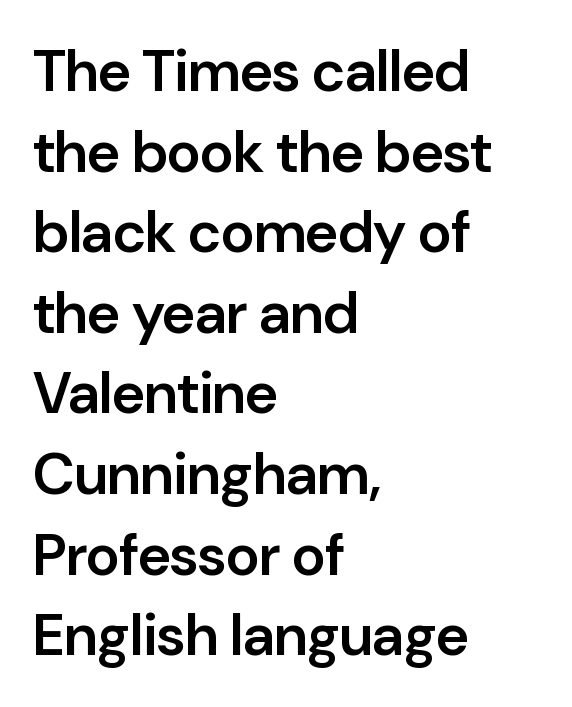
The image shows 58 px semibold sans-serif type, upright; set left-aligned, normal line spacing (1.39x), normal letter spacing, not underlined; low stroke contrast and a medium x-height.
